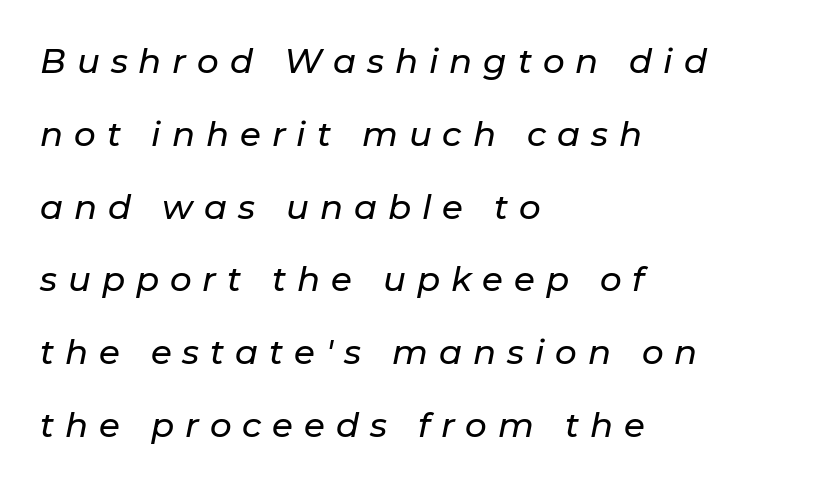
Emphasis-style slanted type is in use. Visually the block forms a straight wall on the left and a jagged coastline on the right. You could only call the tracking loose — the letters float apart. Only glyphs here, with clear space below each row.
